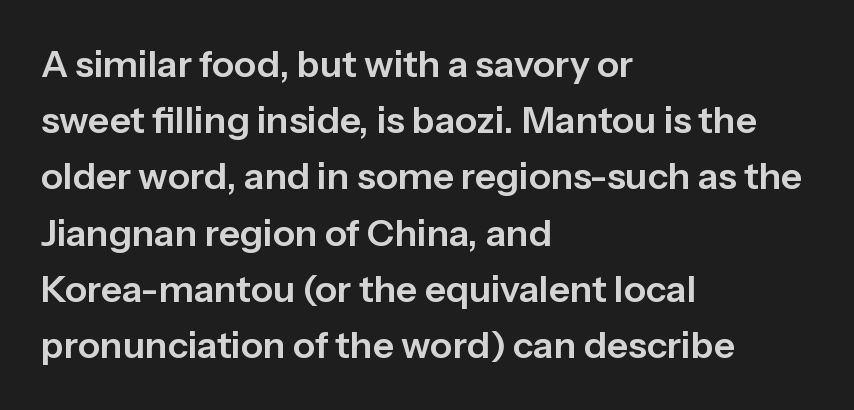
Tall strokes in this sample are plumb rather than angled. Every row of glyphs begins at an identical x-position on the left. Each letter keeps its own natural width here, so spacing adapts to shape. A typesetter would label this face a sans.
